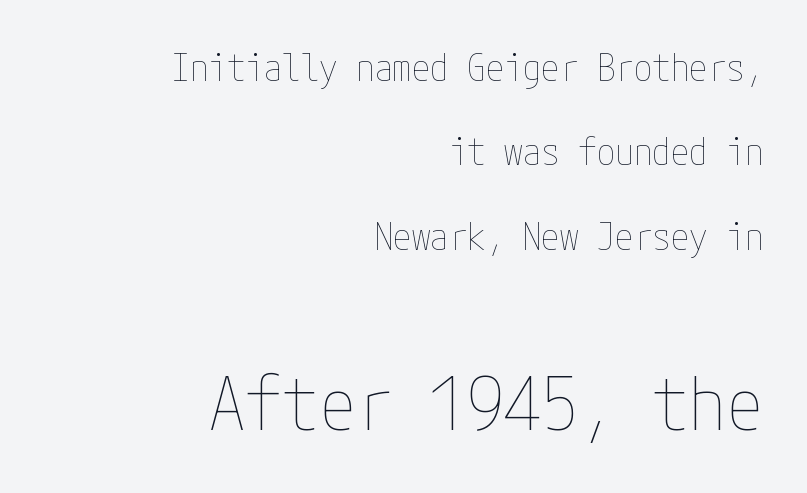
The image shows 74 px thin, condensed type, upright; set right-aligned, loose line spacing (2.28x), normal letter spacing, not underlined; the second (bottom) block is 2.0x larger; low stroke contrast and a medium x-height.
